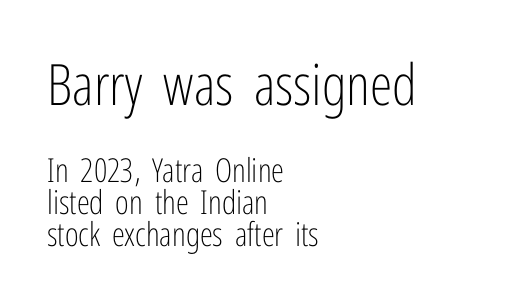
Q: Is the text bold? A: No.
Q: Is the text italic (slanted)? A: No, it is upright.
Q: Is the typeface a serif or a sans-serif typeface? A: Sans-serif.
Q: Is the text underlined? A: No.
Q: How is the paragraph aligned? A: Left-aligned.
Q: Is the spacing between letters normal or unusually wide? A: Normal.
Q: Is the spacing between lines tight, normal or loose? A: Tight.
Q: Which block of text is set in a larger size, the first (top) or the second (bottom)? A: The first (top) one.
Q: Width (condensed, normal, or wide)? A: Condensed.
Q: Stroke contrast? A: Low.
Q: x-height? A: Medium.
Q: Monospaced? A: No.
